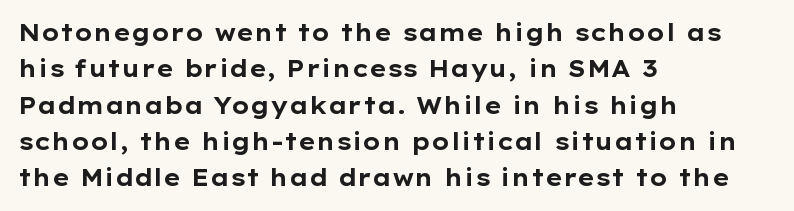
The text block is weighted toward the left margin, trailing off unevenly rightward. These lines carry a lot of weight — the face is fully bold. The letters stand upright; this is a roman face. Each row of text sits above clean, open space. This rendering leaves character spacing at its baseline value.
